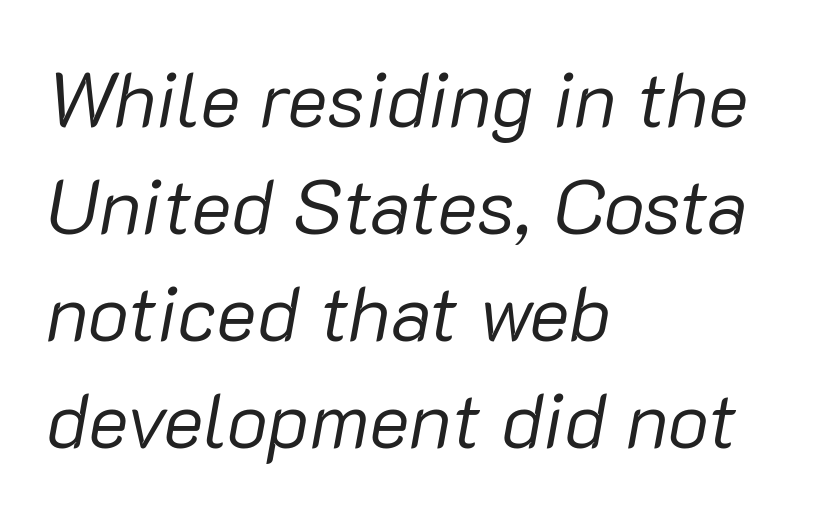
{"italic": "yes", "lean": "right", "slant_degrees": 10, "bold": "no", "weight": "regular", "width": "normal", "stroke_contrast": "low", "x_height": "medium", "monospaced": "no", "underline": "no", "align": "left", "line_spacing": "normal", "line_spacing_ratio": 1.39, "letter_spacing": "normal", "letter_spacing_em": 0.0, "glyph_px": 77}
